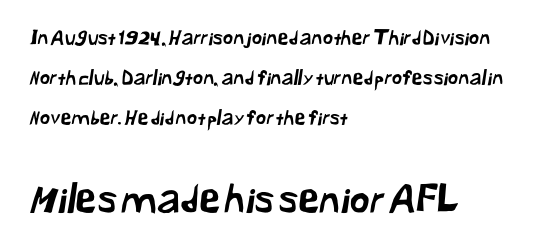
{"serif": "no", "width": "normal", "stroke_contrast": "low", "x_height": "medium", "monospaced": "no", "underline": "no", "align": "left", "line_spacing": "loose", "line_spacing_ratio": 2.01, "letter_spacing": "normal", "letter_spacing_em": 0.0, "larger_block": "second", "size_ratio": 1.95, "glyph_px": 39}
